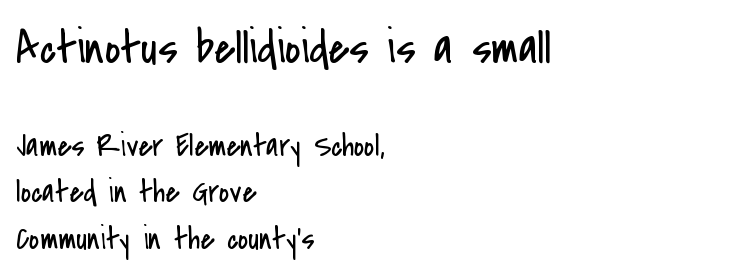
{"serif": "no", "italic": "no", "bold": "no", "weight": "regular", "width": "condensed", "stroke_contrast": "low", "x_height": "small", "monospaced": "no", "underline": "no", "align": "left", "line_spacing": "normal", "line_spacing_ratio": 1.45, "letter_spacing": "normal", "letter_spacing_em": 0.0, "larger_block": "first", "size_ratio": 1.5, "glyph_px": 48}
